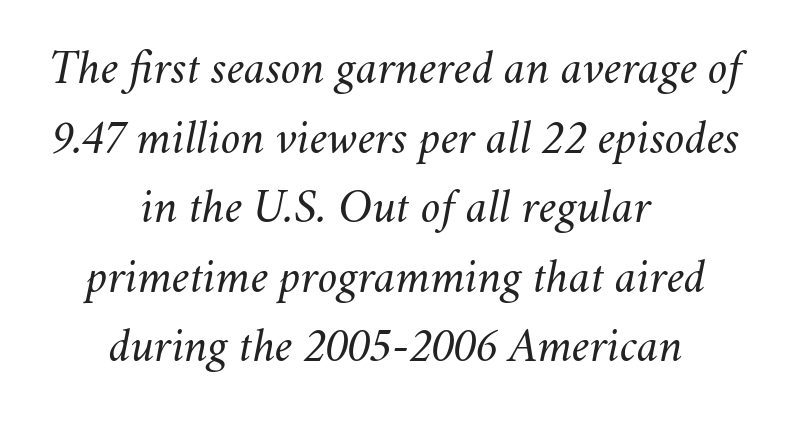
The image shows 48 px regular-weight type, italic (leaning right); set centered, normal line spacing (1.45x), normal letter spacing, not underlined; medium stroke contrast and a small x-height.
